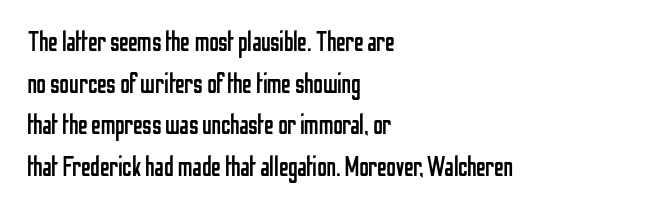
This sample uses an upright cut, with every glyph sitting square on the baseline. Lines of text with bare space underneath. The setting favours the left margin, as ordinary paragraphs usually do. Leading: standard. The typesetting does not lean heavy: it is not bold. You could call the tracking neutral — neither tight nor loose.
